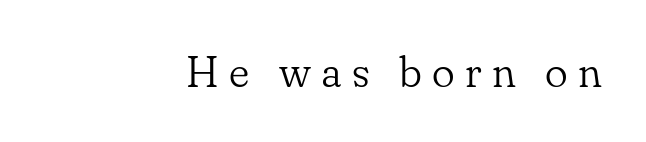
{"serif": "yes", "italic": "no", "bold": "no", "weight": "light", "width": "normal", "stroke_contrast": "low", "x_height": "small", "monospaced": "no", "underline": "no", "align": "right", "letter_spacing": "wide", "letter_spacing_em": 0.24, "glyph_px": 43}
